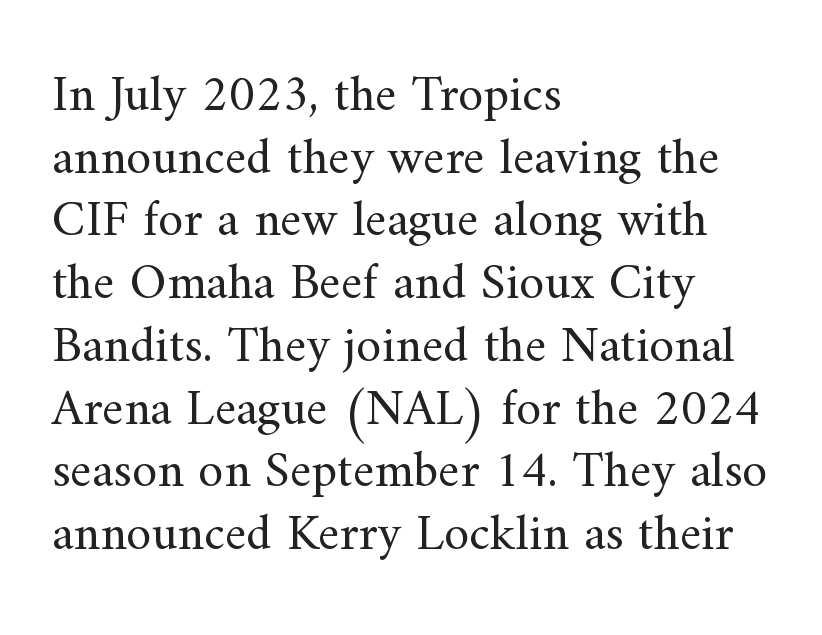
Q: Is the text bold? A: No.
Q: Is the text italic (slanted)? A: No, it is upright.
Q: Is the typeface a serif or a sans-serif typeface? A: Serif.
Q: Is the text underlined? A: No.
Q: How is the paragraph aligned? A: Left-aligned.
Q: Is the spacing between letters normal or unusually wide? A: Normal.
Q: Width (condensed, normal, or wide)? A: Normal.
Q: Stroke contrast? A: Medium.
Q: x-height? A: Small.
Q: Monospaced? A: No.
